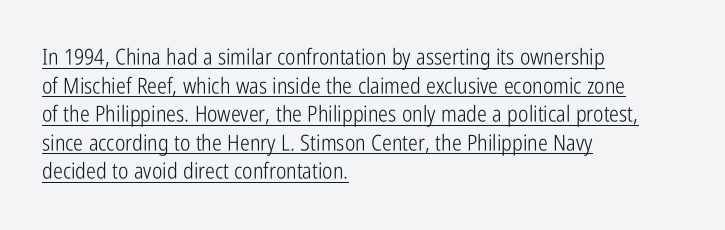
Q: Is the text bold? A: No.
Q: Is the text italic (slanted)? A: No, it is upright.
Q: Is the text underlined? A: Yes.
Q: How is the paragraph aligned? A: Left-aligned.
Q: Is the spacing between letters normal or unusually wide? A: Normal.
Q: Is the spacing between lines tight, normal or loose? A: Normal.
